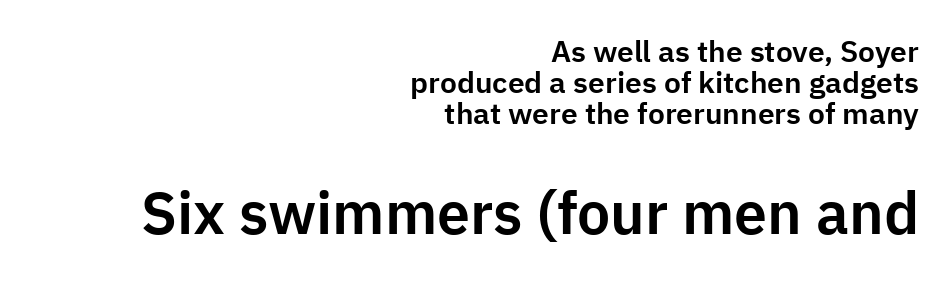
Tall strokes in this sample are plumb rather than angled. Which chunk is bigger? The second one — the bottom block dwarfs the top. Character widths vary here, with narrow letters taking less room than wide ones. The space beneath each line is pristine and unruled. Glyph-to-glyph distance matches everyday printed text.
